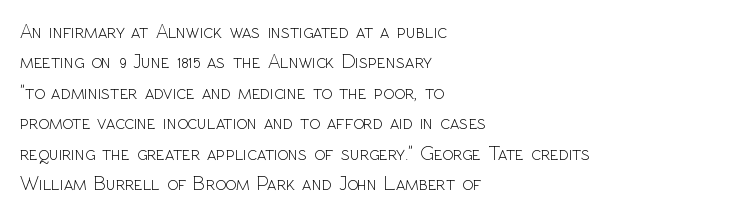
{"italic": "no", "bold": "no", "underline": "no", "align": "left", "line_spacing": "normal", "line_spacing_ratio": 1.52, "letter_spacing": "normal", "letter_spacing_em": 0.0, "glyph_px": 20}
